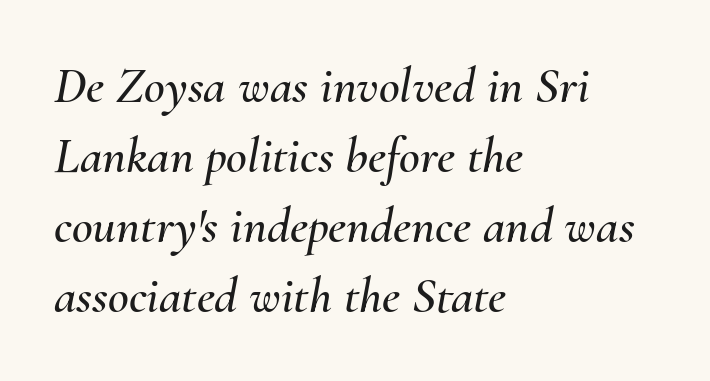
The image shows 51 px text type, italic (leaning right); set left-aligned, normal line spacing (1.37x), normal letter spacing, not underlined; medium stroke contrast and a small x-height.
